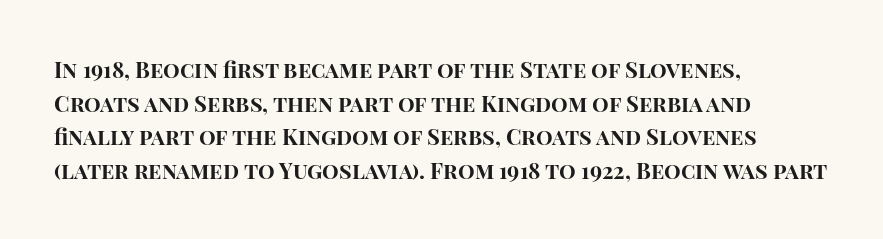
The image shows 22 px bold type, upright; set left-aligned, normal line spacing (1.53x), normal letter spacing, not underlined.
